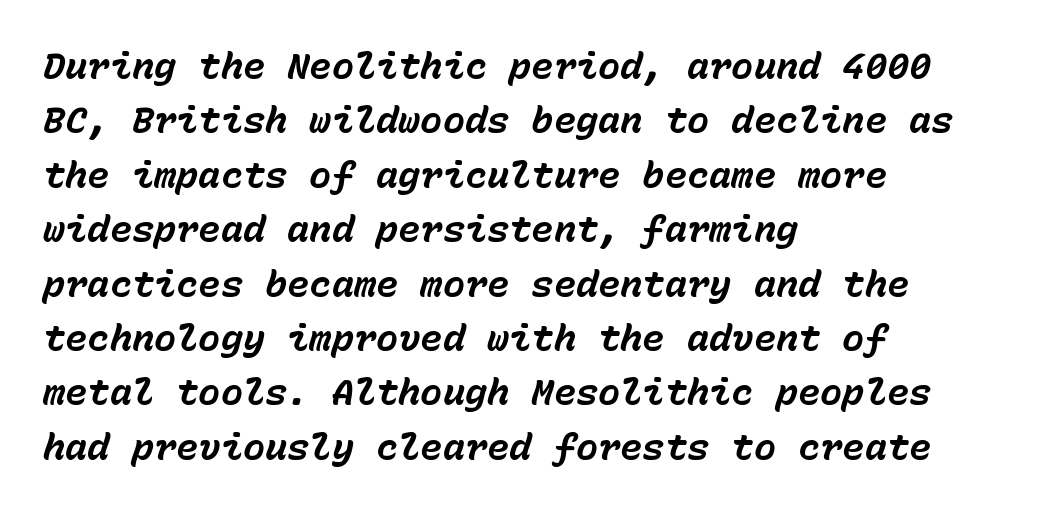
The image shows 37 px bold type, italic (leaning right), monospaced; set left-aligned, normal line spacing (1.47x), normal letter spacing, not underlined; low stroke contrast and a medium x-height.
